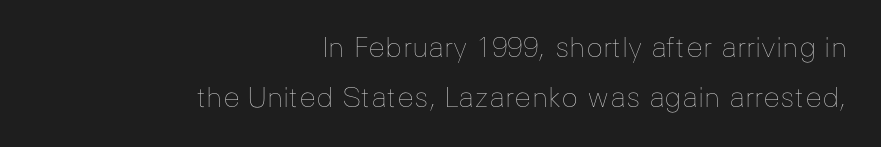
Q: Is the text bold? A: No.
Q: Is the text italic (slanted)? A: No, it is upright.
Q: Is the text underlined? A: No.
Q: How is the paragraph aligned? A: Right-aligned.
Q: Is the spacing between letters normal or unusually wide? A: Normal.
Q: Width (condensed, normal, or wide)? A: Normal.
Q: Stroke contrast? A: Low.
Q: x-height? A: Medium.
Q: Monospaced? A: No.
